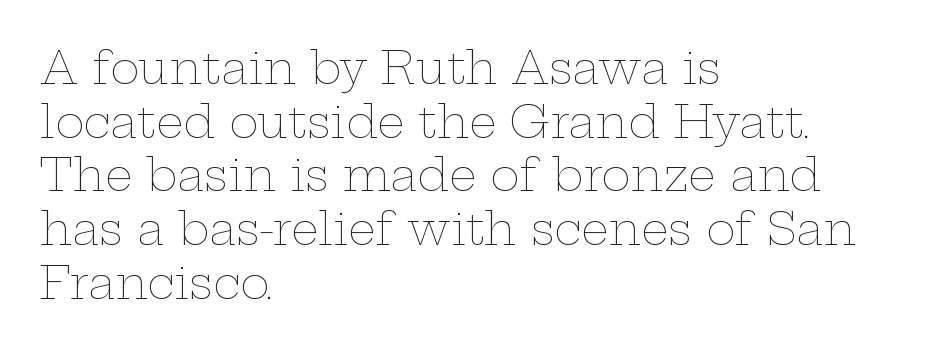
{"italic": "no", "bold": "no", "weight": "thin", "width": "wide", "stroke_contrast": "low", "x_height": "medium", "monospaced": "no", "underline": "no", "align": "left", "line_spacing_ratio": 1.22, "letter_spacing": "normal", "letter_spacing_em": 0.0, "glyph_px": 44}
